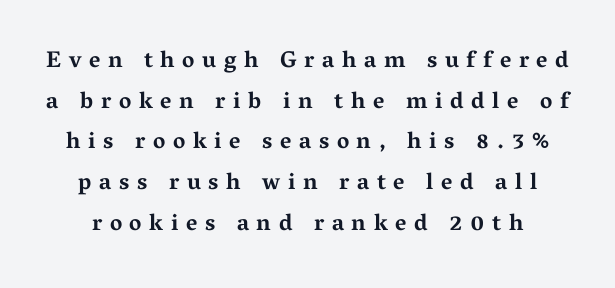
Q: Is the text bold? A: Yes.
Q: Is the text italic (slanted)? A: No, it is upright.
Q: Is the text underlined? A: No.
Q: Is the spacing between letters normal or unusually wide? A: Unusually wide.
